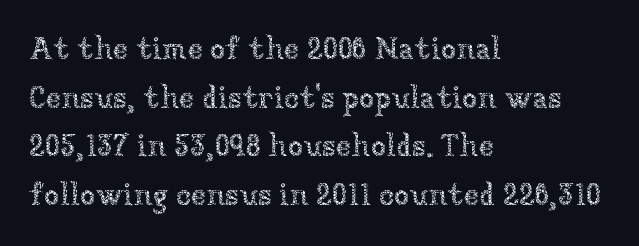
The image shows 31 px thin type, upright; set left-aligned, normal line spacing (1.57x), normal letter spacing, not underlined; low stroke contrast and a medium x-height.
